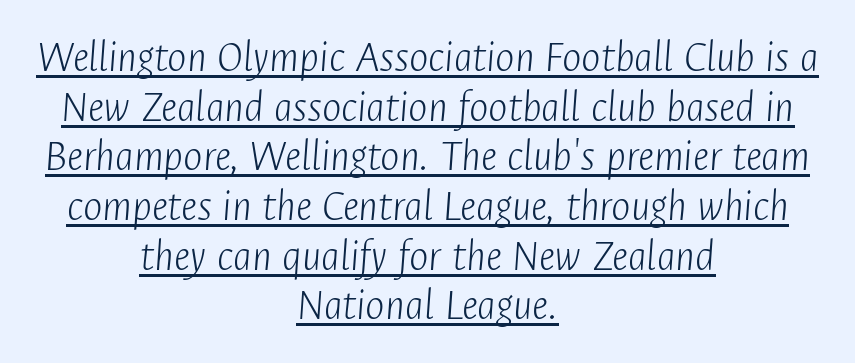
Vertical spacing — tight. Weight: not bold — regular or lighter. Each word holds together tightly as a unit, with standard inter-letter gaps. One-word summary of the alignment: center. Slant detected: the letters are inclined. Students, observe the line beneath the letters — that is underlining.
